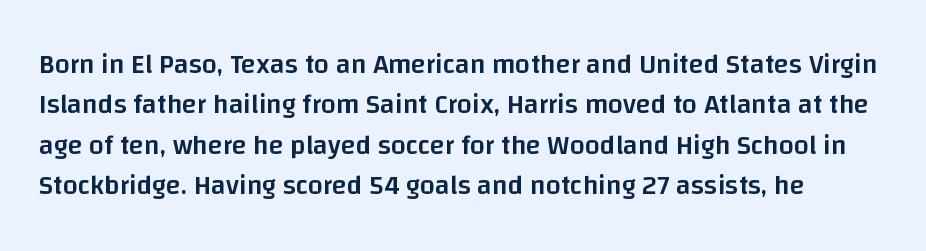
The typography opts for an upright posture over an oblique one. Spacing between characters is what you'd get straight out of the box. On the weight axis this lands at semibold, roughly 600. The strip under each line holds only bare page.
